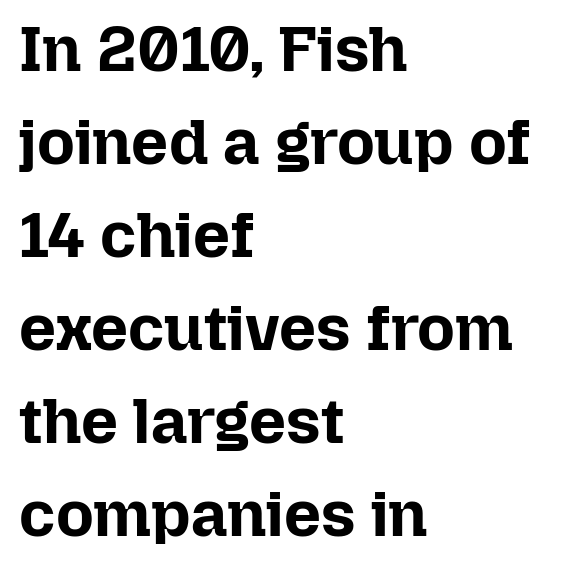
The image shows 65 px bold type, upright; set left-aligned, normal line spacing (1.43x), normal letter spacing, not underlined; low stroke contrast and a medium x-height.
